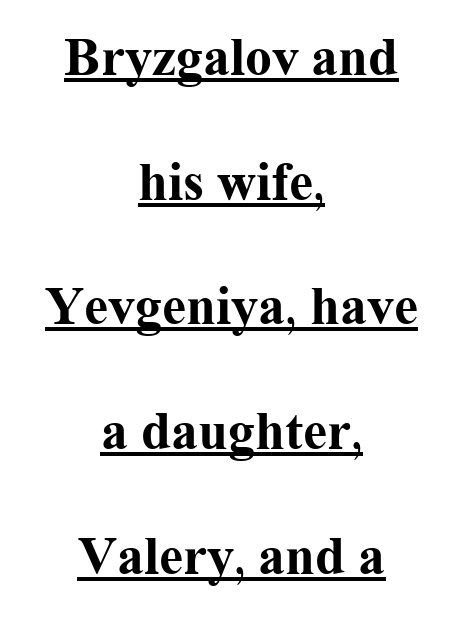
{"serif": "yes", "italic": "no", "bold": "yes", "weight": "bold", "width": "normal", "stroke_contrast": "medium", "x_height": "medium", "monospaced": "no", "underline": "yes", "align": "center", "line_spacing": "loose", "line_spacing_ratio": 2.31, "letter_spacing": "normal", "letter_spacing_em": 0.0, "glyph_px": 54}
